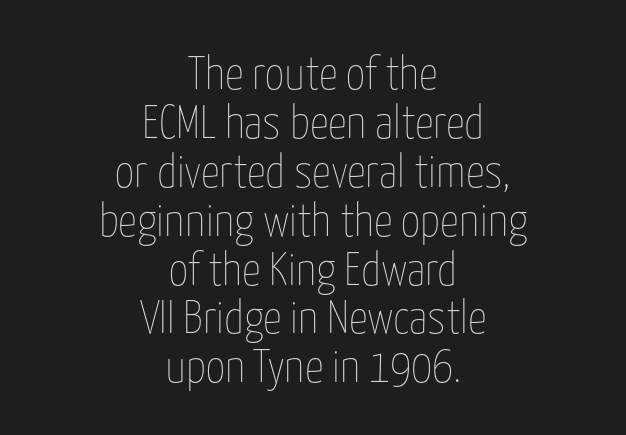
You could call the tracking neutral — neither tight nor loose. Weight class: somewhere from thin through regular. Centered paragraph, ragged on both sides. These lines are rendered in a variable-pitch font.
